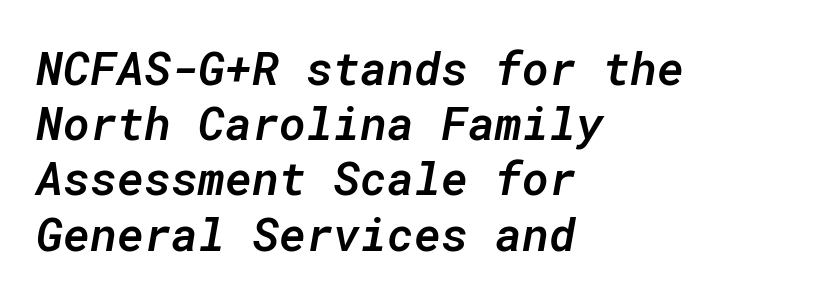
{"italic": "yes", "lean": "right", "slant_degrees": 10, "bold": "semi", "weight": "semibold", "width": "normal", "stroke_contrast": "low", "x_height": "medium", "monospaced": "yes", "underline": "no", "align": "left", "line_spacing_ratio": 1.2, "letter_spacing": "normal", "letter_spacing_em": 0.0, "glyph_px": 46}
